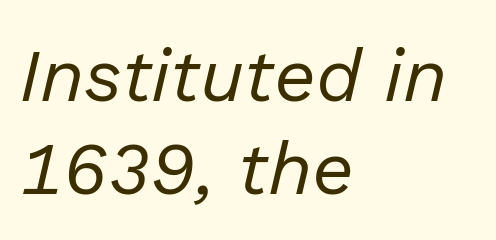
Q: Is the text bold? A: No.
Q: Is the text italic (slanted)? A: Yes, it leans right by about 13 degrees.
Q: Is the text underlined? A: No.
Q: How is the paragraph aligned? A: Left-aligned.
Q: Is the spacing between letters normal or unusually wide? A: Normal.
Q: Is the spacing between lines tight, normal or loose? A: Normal.
Q: Width (condensed, normal, or wide)? A: Normal.
Q: Stroke contrast? A: Low.
Q: x-height? A: Medium.
Q: Monospaced? A: No.
